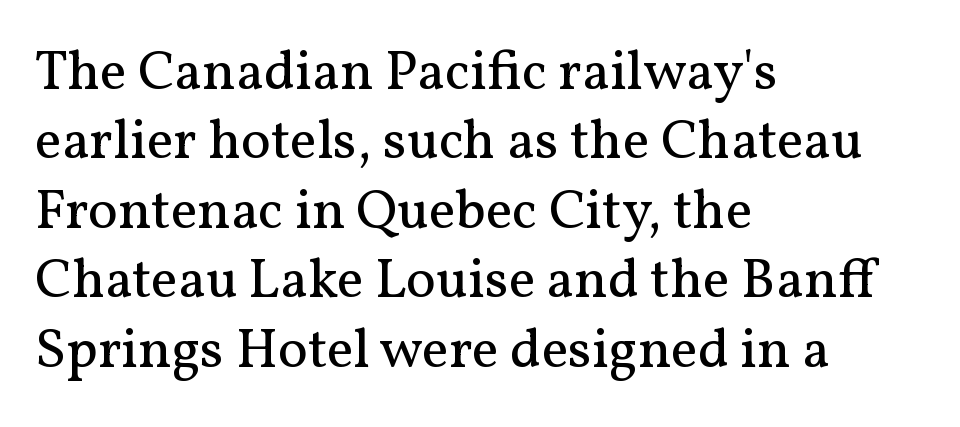
Q: Is the text bold? A: No.
Q: Is the text italic (slanted)? A: No, it is upright.
Q: Is the typeface a serif or a sans-serif typeface? A: Serif.
Q: Is the text underlined? A: No.
Q: How is the paragraph aligned? A: Left-aligned.
Q: Is the spacing between letters normal or unusually wide? A: Normal.
Q: Width (condensed, normal, or wide)? A: Normal.
Q: Stroke contrast? A: Medium.
Q: x-height? A: Medium.
Q: Monospaced? A: No.
